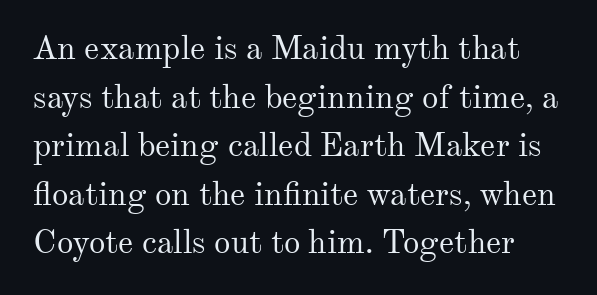
Q: Is the text bold? A: No.
Q: Is the text italic (slanted)? A: No, it is upright.
Q: Is the typeface a serif or a sans-serif typeface? A: Serif.
Q: Is the text underlined? A: No.
Q: Is the spacing between letters normal or unusually wide? A: Normal.
Q: Is the spacing between lines tight, normal or loose? A: Normal.
Q: Width (condensed, normal, or wide)? A: Normal.
Q: Stroke contrast? A: Medium.
Q: x-height? A: Small.
Q: Monospaced? A: No.
